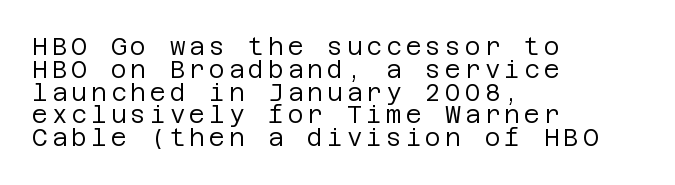
Q: Is the text bold? A: No.
Q: Is the text italic (slanted)? A: No, it is upright.
Q: Is the text underlined? A: No.
Q: How is the paragraph aligned? A: Left-aligned.
Q: Is the spacing between lines tight, normal or loose? A: Tight.
